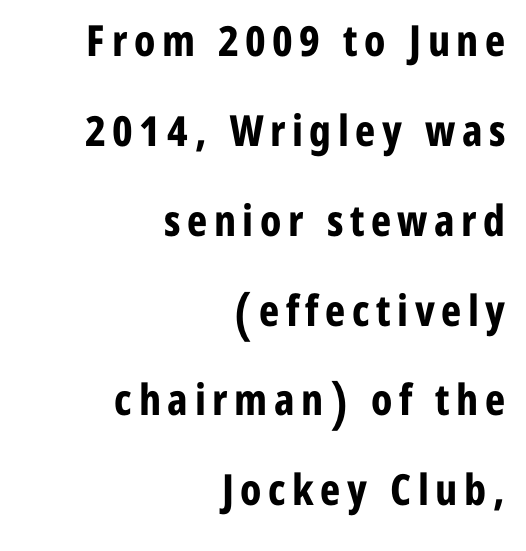
Q: Is the text bold? A: Yes.
Q: Is the text italic (slanted)? A: No, it is upright.
Q: Is the typeface a serif or a sans-serif typeface? A: Sans-serif.
Q: Is the text underlined? A: No.
Q: How is the paragraph aligned? A: Right-aligned.
Q: Is the spacing between lines tight, normal or loose? A: Loose.
Q: Width (condensed, normal, or wide)? A: Condensed.
Q: Stroke contrast? A: Low.
Q: x-height? A: Medium.
Q: Monospaced? A: No.
